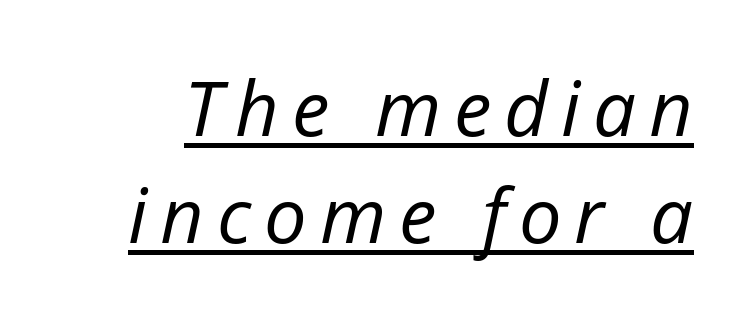
A baseline rule has been typeset under these characters. The whole block is typeset with a tilt. A normal amount of white space separates one row of letters from the next. The face used here is proportionally spaced, like ordinary book or web type. The characters are drawn with everyday or finer stroke widths.
